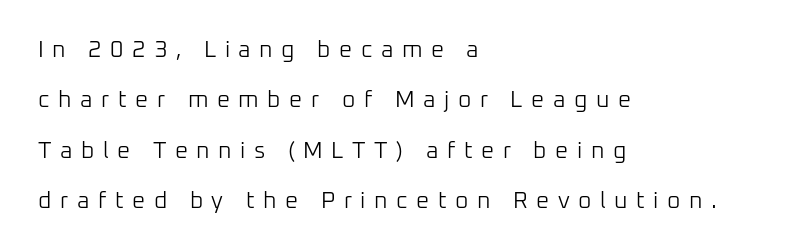
The passage shown is not bold in any degree. Quick note: not italic, upright. Leading is clearly above the norm, producing a sparse column. Visually the block forms a straight wall on the left and a jagged coastline on the right. Between one letter and the next there's a generous, obvious gap.
